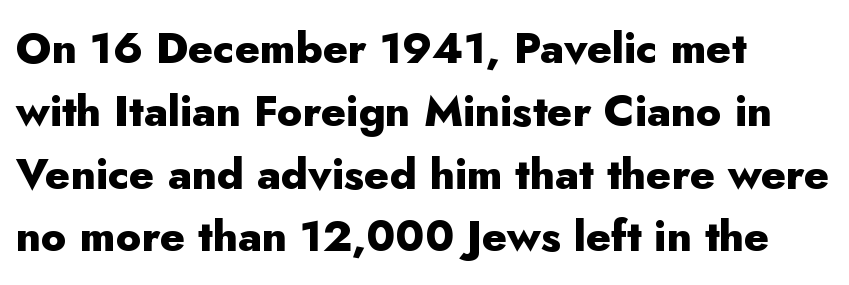
Is the letter spacing exaggerated? No — it looks like the ordinary default. The face used here is a sans, in the tradition of grotesques and geometrics. The typesetting leans heavy: a genuine bold. A typesetter would call this proportional, since set widths differ per character. Does the copy run flush right? No — it runs flush left.
